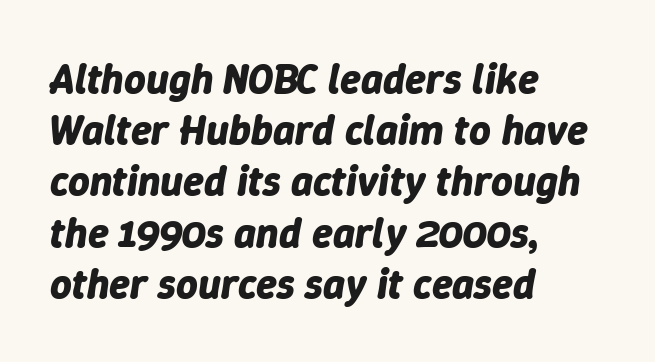
The tracking reads as untouched default to a designer's eye. The whole block is typeset with a tilt. Casual observation: everything's shoved over to the left. Unmarked baselines from the first word to the last. Do the characters align in a grid? No, the font is proportional. Heavy-handed strokes throughout: this text is bold.
